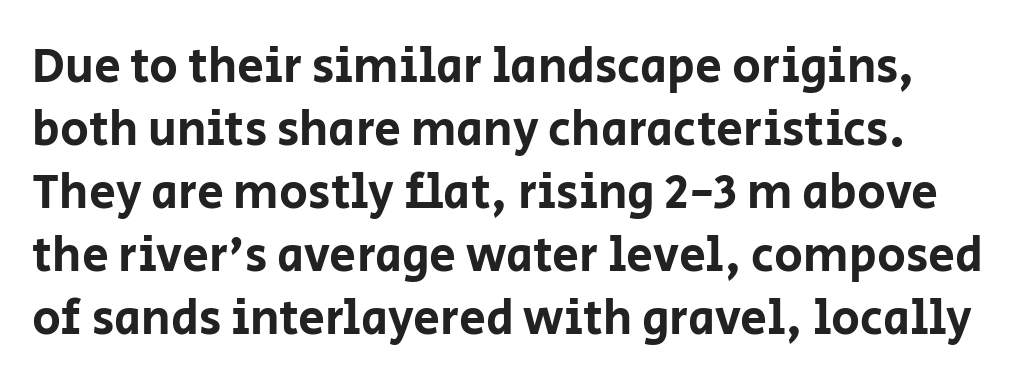
The image shows 48 px sans-serif type, upright; set normal line spacing (1.31x), normal letter spacing, not underlined; low stroke contrast and a large x-height.
